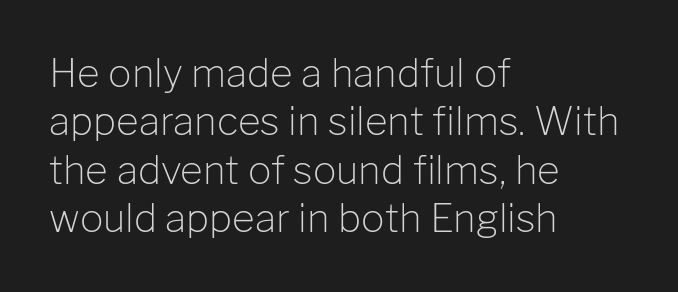
{"serif": "no", "italic": "no", "bold": "no", "weight": "light", "width": "normal", "stroke_contrast": "low", "x_height": "medium", "monospaced": "no", "underline": "no", "align": "left", "line_spacing_ratio": 1.24, "letter_spacing": "normal", "letter_spacing_em": 0.0, "glyph_px": 39}
